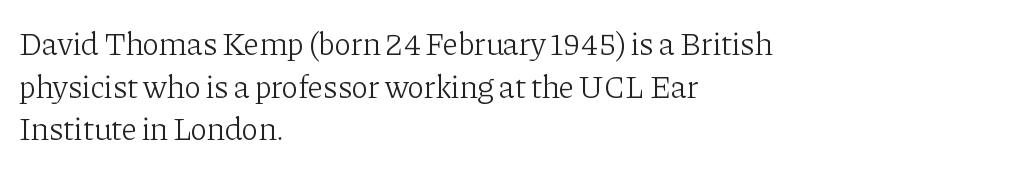
Words float on clear page, feet unadorned. The line texture is even and compact thanks to regular tracking. Interline gaps are of average width in this sample. The passage is arranged the way most books set body copy — flush left.
